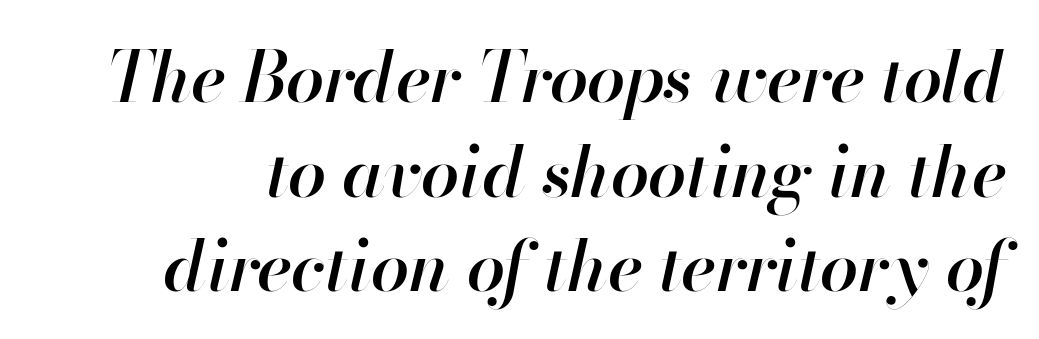
{"italic": "yes", "lean": "right", "slant_degrees": 13, "bold": "semi", "weight": "semibold", "width": "normal", "stroke_contrast": "high", "x_height": "small", "monospaced": "no", "underline": "no", "line_spacing": "normal", "line_spacing_ratio": 1.37, "letter_spacing": "normal", "letter_spacing_em": 0.0, "glyph_px": 69}
